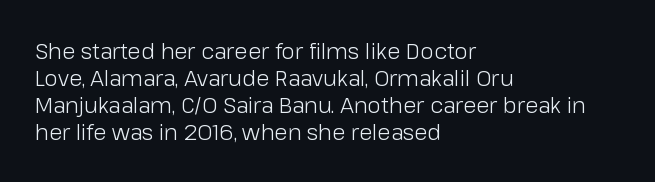
{"italic": "no", "bold": "no", "underline": "no", "align": "left", "line_spacing_ratio": 1.22, "letter_spacing": "normal", "letter_spacing_em": 0.0, "glyph_px": 22}
